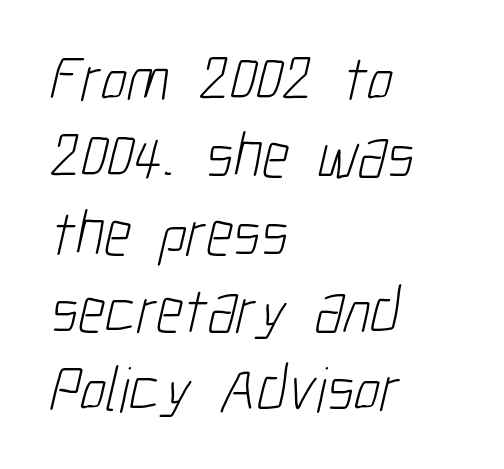
{"serif": "no", "bold": "no", "weight": "light", "width": "condensed", "stroke_contrast": "low", "x_height": "medium", "monospaced": "no", "underline": "no", "align": "left", "line_spacing_ratio": 1.21, "letter_spacing": "normal", "letter_spacing_em": 0.0, "glyph_px": 64}
